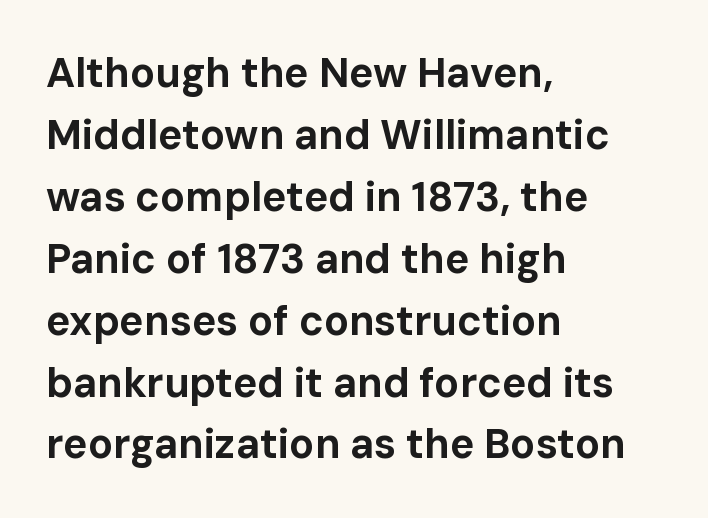
The image shows 41 px bold sans-serif type, upright; set left-aligned, normal line spacing (1.51x), normal letter spacing, not underlined; low stroke contrast and a medium x-height.
